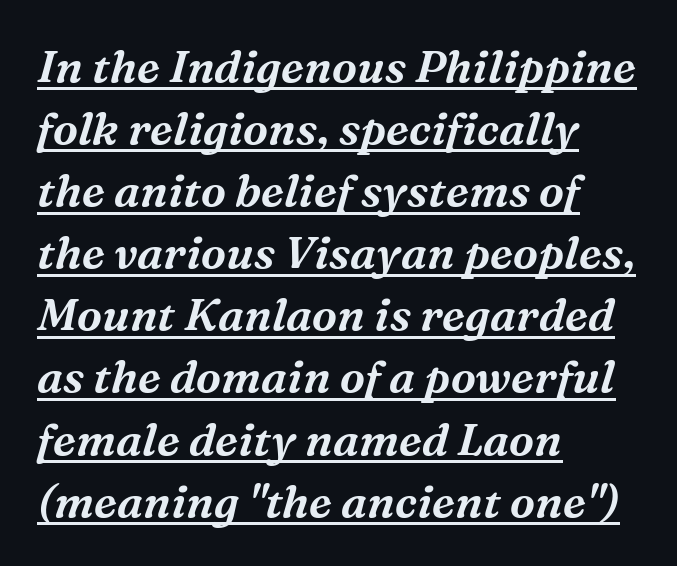
The image shows 45 px serif type, italic (leaning right); set left-aligned, normal line spacing (1.38x), normal letter spacing, underlined; medium stroke contrast and a medium x-height.
